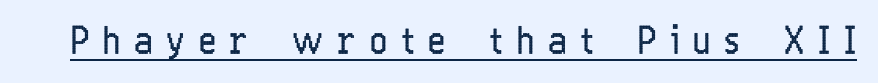
{"serif": "no", "italic": "no", "bold": "no", "weight": "regular", "width": "condensed", "stroke_contrast": "low", "x_height": "medium", "monospaced": "no", "underline": "yes", "letter_spacing": "wide", "letter_spacing_em": 0.37, "glyph_px": 37}
